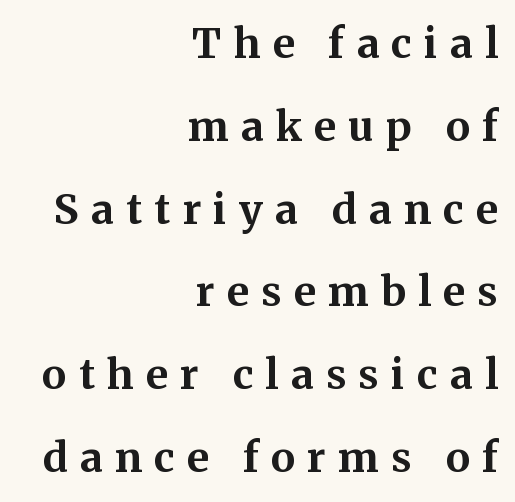
The image shows 41 px bold serif type, upright; set right-aligned, loose line spacing (2.02x), unusually wide letter spacing (+0.3 em), not underlined; medium stroke contrast and a medium x-height.
